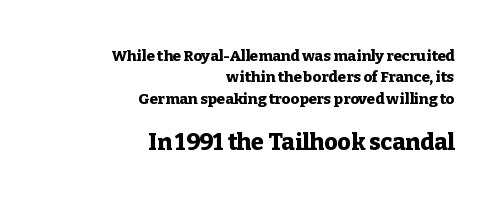
Q: Is the text bold? A: Yes.
Q: Is the text italic (slanted)? A: No, it is upright.
Q: Is the text underlined? A: No.
Q: How is the paragraph aligned? A: Right-aligned.
Q: Is the spacing between letters normal or unusually wide? A: Normal.
Q: Is the spacing between lines tight, normal or loose? A: Normal.
Q: Which block of text is set in a larger size, the first (top) or the second (bottom)? A: The second (bottom) one.
